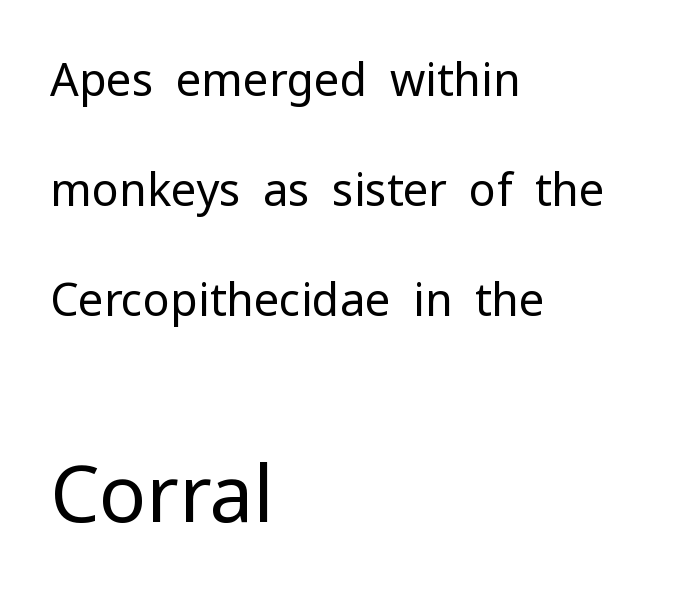
This sample trades compactness for vertical openness between lines. Bare-footed words on every line. Caption: multi-line text, flush left, ragged right. The type family on display is of the sans-serif kind. Bigger letters appear in the bottom chunk; the top chunk is reduced.
